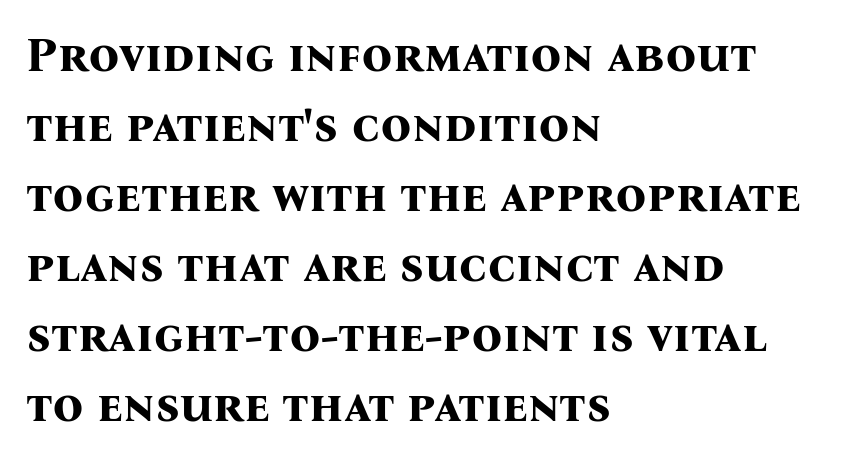
The image shows 48 px bold serif type, upright; set left-aligned, normal line spacing (1.46x), normal letter spacing, not underlined; medium stroke contrast and a medium x-height.
